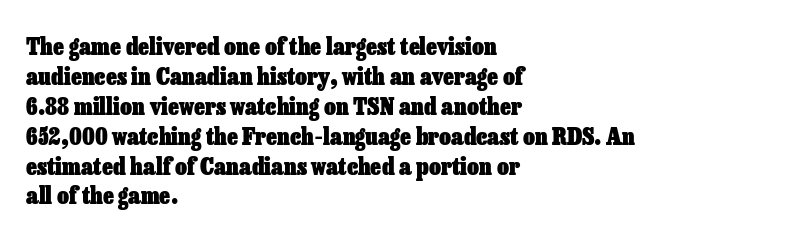
Q: Is the text bold? A: Yes.
Q: Is the text italic (slanted)? A: No, it is upright.
Q: Is the text underlined? A: No.
Q: How is the paragraph aligned? A: Left-aligned.
Q: Is the spacing between letters normal or unusually wide? A: Normal.
Q: Is the spacing between lines tight, normal or loose? A: Normal.
